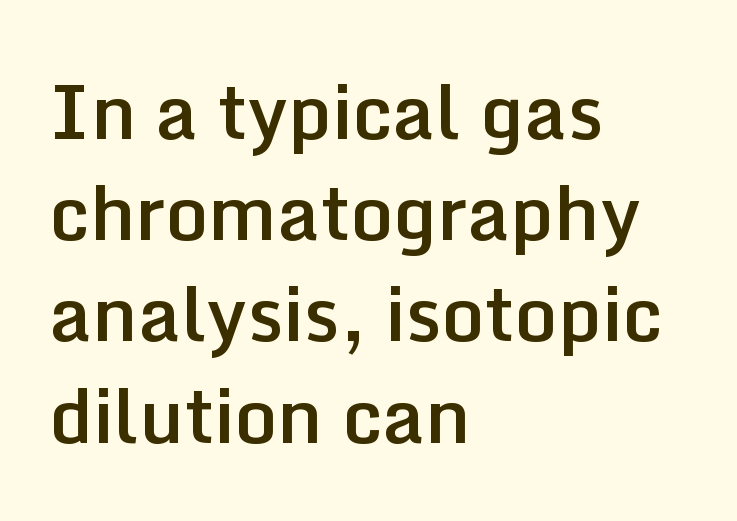
In terms of leading, this rendering sits right in the middle. Nope, no serifs anywhere on these letters. Here the glyphs are tracked normally, forming tight word shapes. The type sits square on the baseline with zero lean. Layout note: lines flush left. Note the varied advance widths — an 'i' is clearly narrower than an 'm'.
